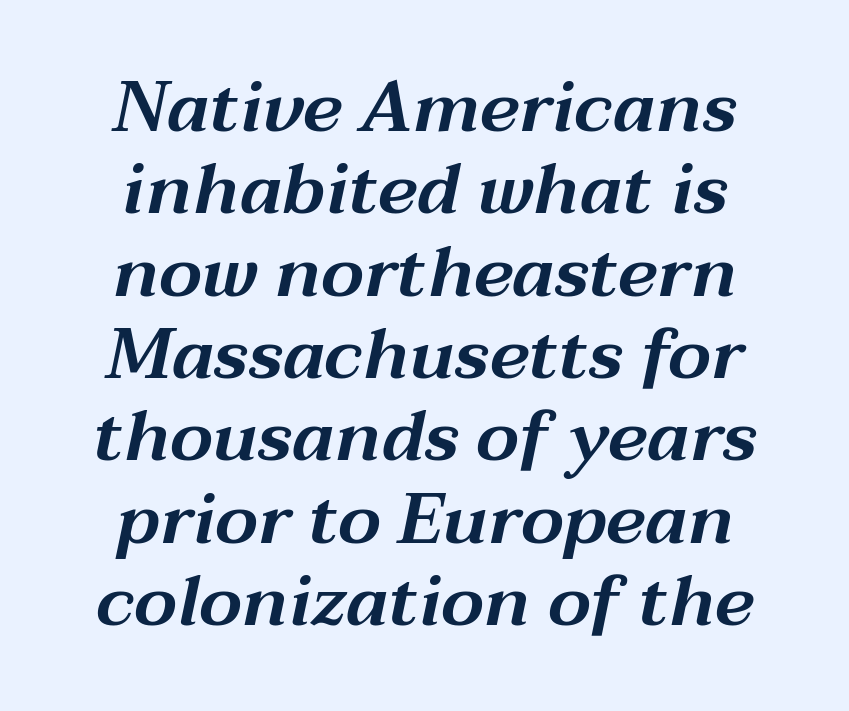
Q: Is the text italic (slanted)? A: Yes, it leans right by about 12 degrees.
Q: Is the text underlined? A: No.
Q: How is the paragraph aligned? A: Centered.
Q: Is the spacing between letters normal or unusually wide? A: Normal.
Q: Width (condensed, normal, or wide)? A: Wide.
Q: Stroke contrast? A: Medium.
Q: x-height? A: Medium.
Q: Monospaced? A: No.
